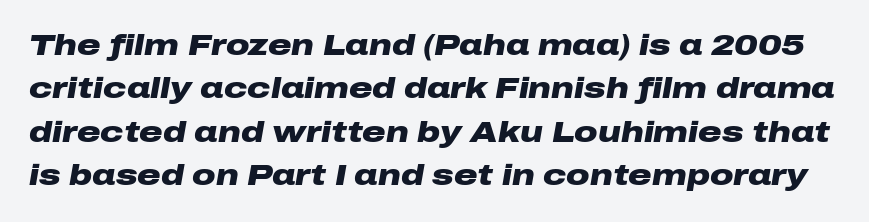
The image shows 29 px heavy, wide type, italic (leaning right); set normal line spacing (1.5x), normal letter spacing, not underlined; low stroke contrast and a medium x-height.
